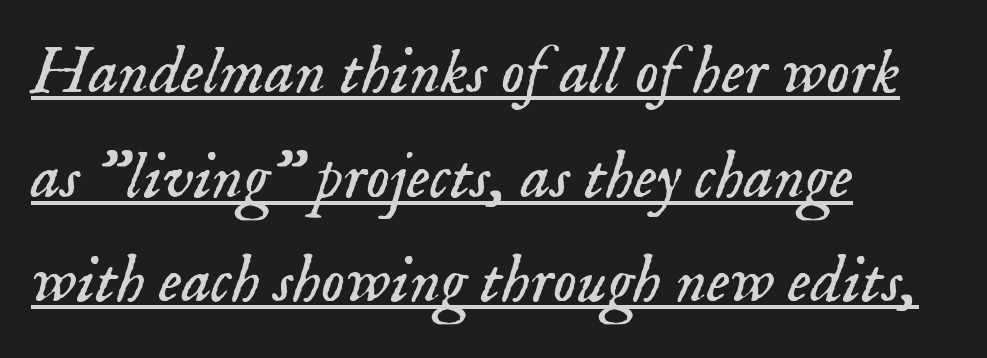
Q: Is the text bold? A: No.
Q: Is the text italic (slanted)? A: Yes, it leans right by about 18 degrees.
Q: Is the typeface a serif or a sans-serif typeface? A: Serif.
Q: Is the text underlined? A: Yes.
Q: How is the paragraph aligned? A: Left-aligned.
Q: Is the spacing between letters normal or unusually wide? A: Normal.
Q: Is the spacing between lines tight, normal or loose? A: Normal.
Q: Width (condensed, normal, or wide)? A: Normal.
Q: Stroke contrast? A: Low.
Q: x-height? A: Small.
Q: Monospaced? A: No.
